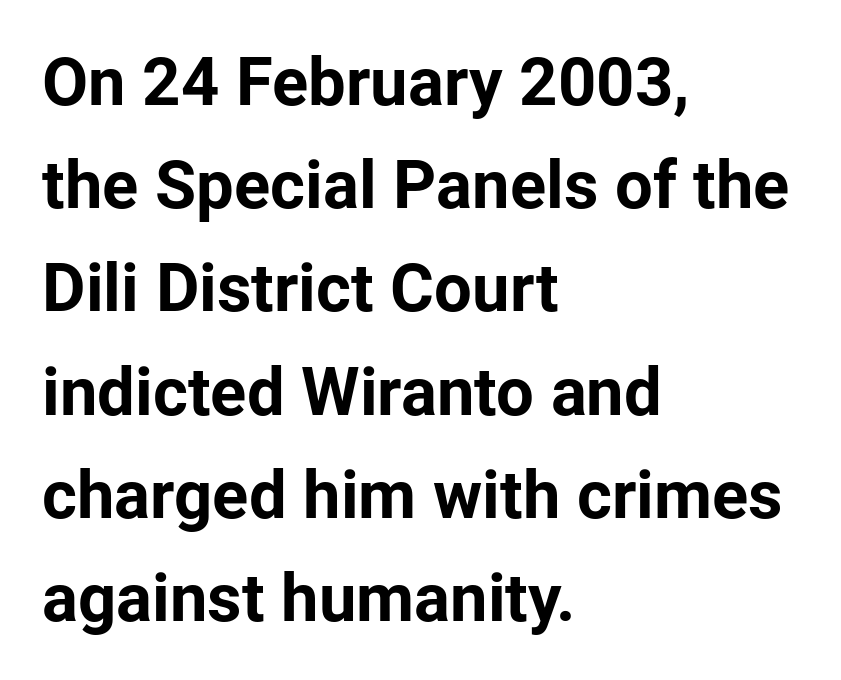
{"serif": "no", "italic": "no", "bold": "yes", "weight": "bold", "width": "normal", "stroke_contrast": "low", "x_height": "medium", "monospaced": "no", "underline": "no", "align": "left", "line_spacing": "normal", "line_spacing_ratio": 1.54, "letter_spacing": "normal", "letter_spacing_em": 0.0, "glyph_px": 67}
